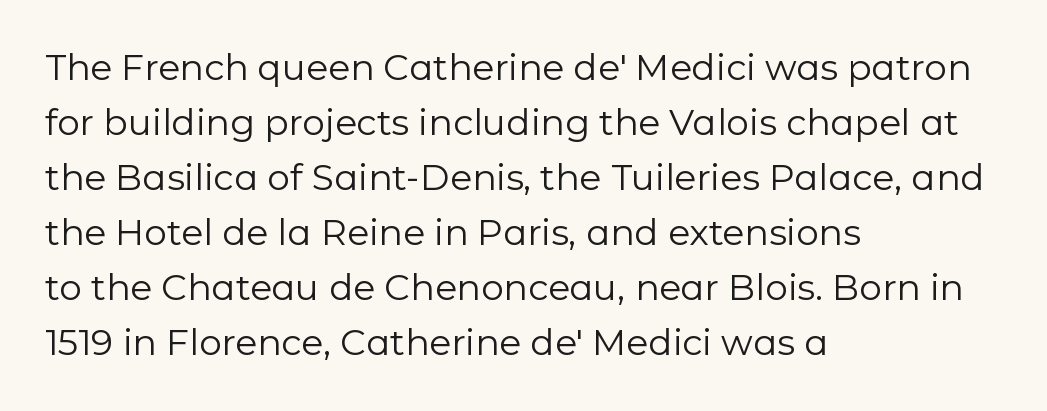
The rows are spaced the way most documents space them. Is the stroke heavy? The answer is a plain regular-or-lighter. Looks like regular typesetting: each glyph gets only the width it needs. The rag falls on the right side of this text block. The passage shown is not underscored anywhere.
